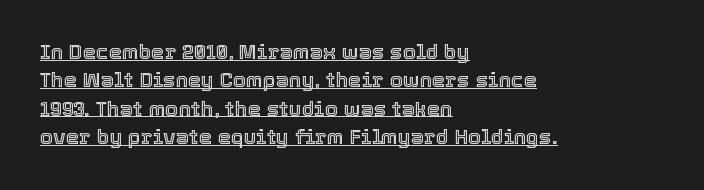
The passage is arranged the way most books set body copy — flush left. Is there much room between lines? A standard amount, neither cramped nor airy. Caption: lettering with a line underneath. These lines were composed using upright roman letters. Glyph-to-glyph distance matches everyday printed text.
